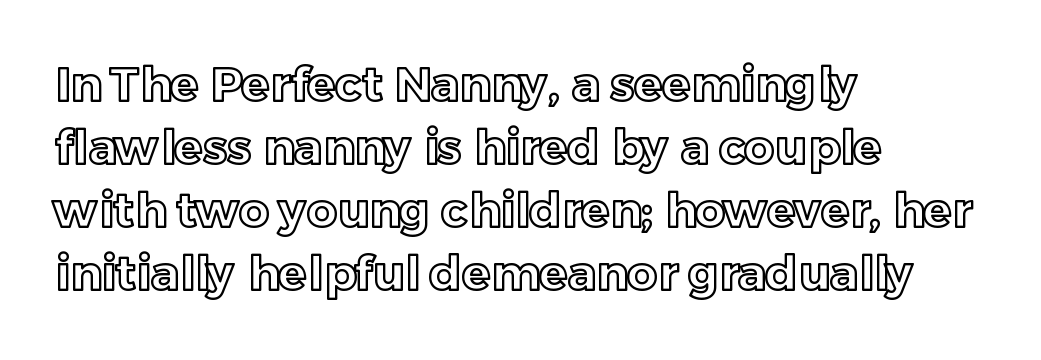
Q: Is the text italic (slanted)? A: No, it is upright.
Q: Is the text underlined? A: No.
Q: How is the paragraph aligned? A: Left-aligned.
Q: Is the spacing between letters normal or unusually wide? A: Normal.
Q: Is the spacing between lines tight, normal or loose? A: Normal.
Q: Width (condensed, normal, or wide)? A: Normal.
Q: x-height? A: Medium.
Q: Monospaced? A: No.
